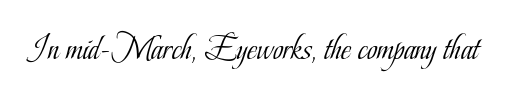
The image shows 35 px light, condensed serif type; set normal letter spacing, not underlined; low stroke contrast and a small x-height.
